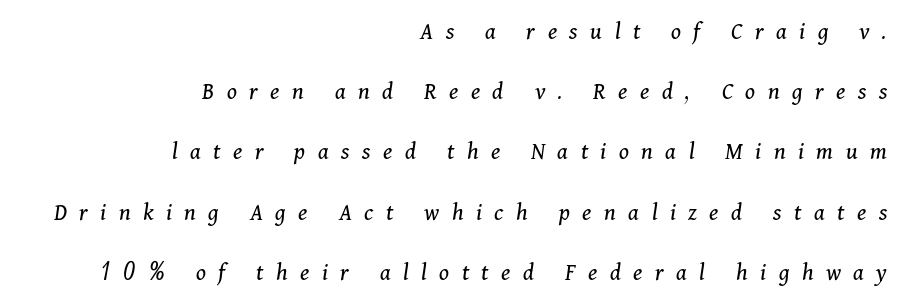
The image shows 25 px text type, italic (leaning right); set right-aligned, loose line spacing (2.41x), unusually wide letter spacing (+0.5 em), not underlined.
